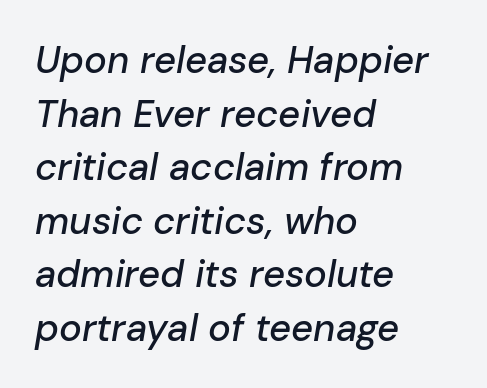
The image shows 38 px text type, italic (leaning right); set left-aligned, normal line spacing (1.41x), normal letter spacing, not underlined; low stroke contrast and a medium x-height.
